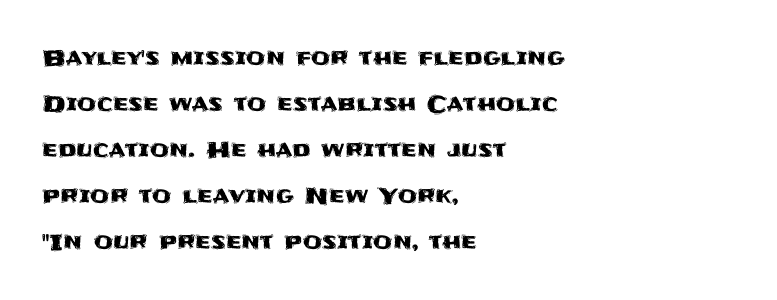
{"italic": "no", "underline": "no", "align": "left", "line_spacing": "loose", "line_spacing_ratio": 2.09, "letter_spacing": "normal", "letter_spacing_em": 0.0, "glyph_px": 22}
